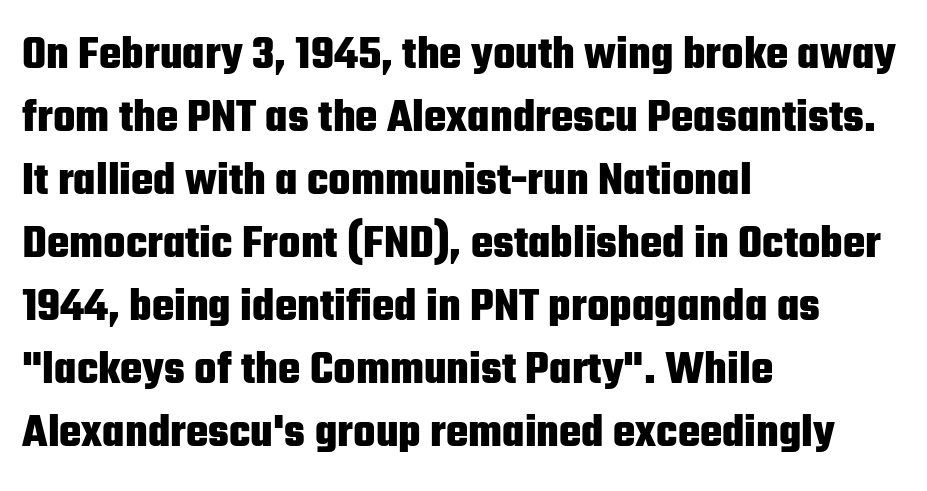
This is sans-serif lettering, the kind often seen on screens and signage. Notice how descenders clear the ascenders below comfortably — that's standard leading. These lines stack with their left ends in a neat column. Each letter keeps its own natural width here, so spacing adapts to shape. Any mark beneath the type? The region is blank. Inter-character spacing is left at the font's built-in metrics.
